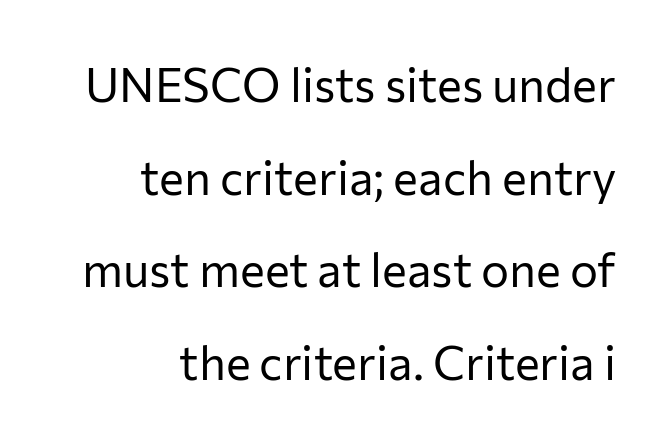
The face used here is proportionally spaced, like ordinary book or web type. The letters look calm and open, with moderate or lighter stems. The passage shown has conventional tracking throughout. Plain, unruled lines of type.
